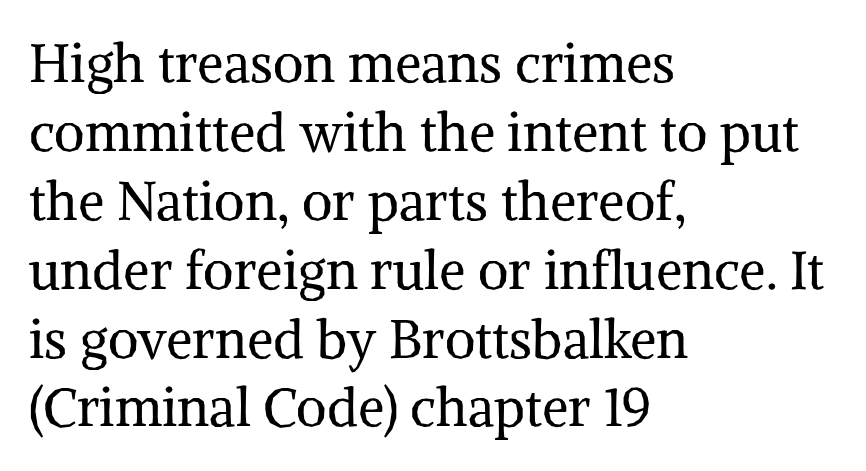
{"serif": "yes", "italic": "no", "bold": "no", "weight": "regular", "width": "normal", "stroke_contrast": "medium", "x_height": "medium", "monospaced": "no", "underline": "no", "align": "left", "line_spacing": "normal", "line_spacing_ratio": 1.3, "letter_spacing": "normal", "letter_spacing_em": 0.0, "glyph_px": 53}
